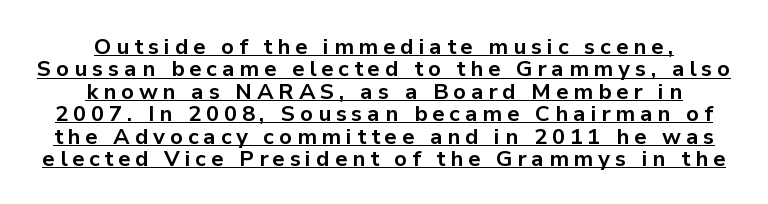
{"italic": "no", "bold": "yes", "underline": "yes", "align": "center", "line_spacing": "tight", "line_spacing_ratio": 1.02, "letter_spacing": "wide", "letter_spacing_em": 0.21, "glyph_px": 22}
